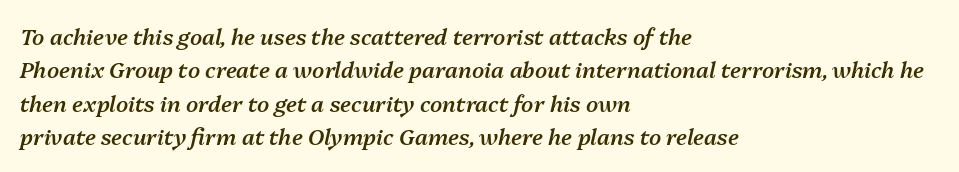
Q: Is the text bold? A: Semi-bold.
Q: Is the text italic (slanted)? A: Yes, it leans right by about 13 degrees.
Q: Is the text underlined? A: No.
Q: How is the paragraph aligned? A: Left-aligned.
Q: Is the spacing between letters normal or unusually wide? A: Normal.
Q: Is the spacing between lines tight, normal or loose? A: Normal.
